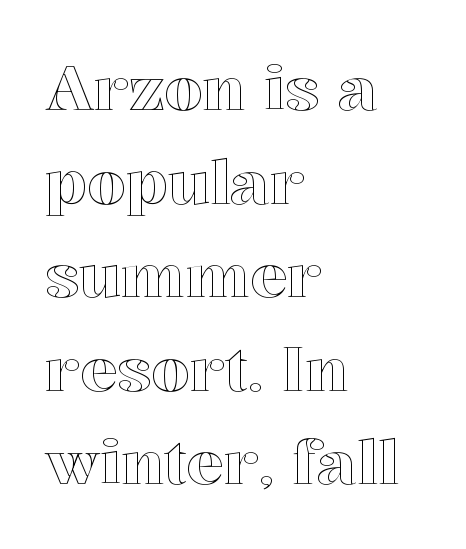
Inter-character spacing is left at the font's built-in metrics. Rows of type keep a routine distance in the vertical direction. The letters stand upright; this is a roman face. Visually the block forms a straight wall on the left and a jagged coastline on the right. Just letters on the line, the space beneath them empty.
